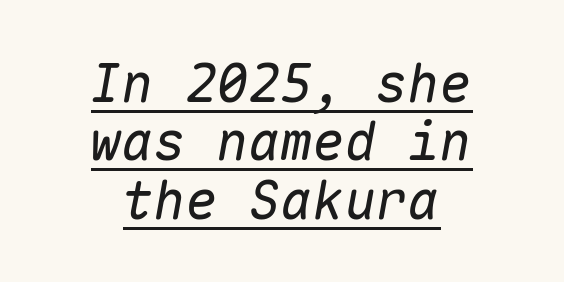
{"italic": "yes", "lean": "right", "slant_degrees": 10, "bold": "no", "weight": "regular", "width": "normal", "stroke_contrast": "low", "x_height": "medium", "monospaced": "yes", "underline": "yes", "align": "center", "line_spacing": "tight", "line_spacing_ratio": 1.1, "letter_spacing": "normal", "letter_spacing_em": 0.0, "glyph_px": 53}
